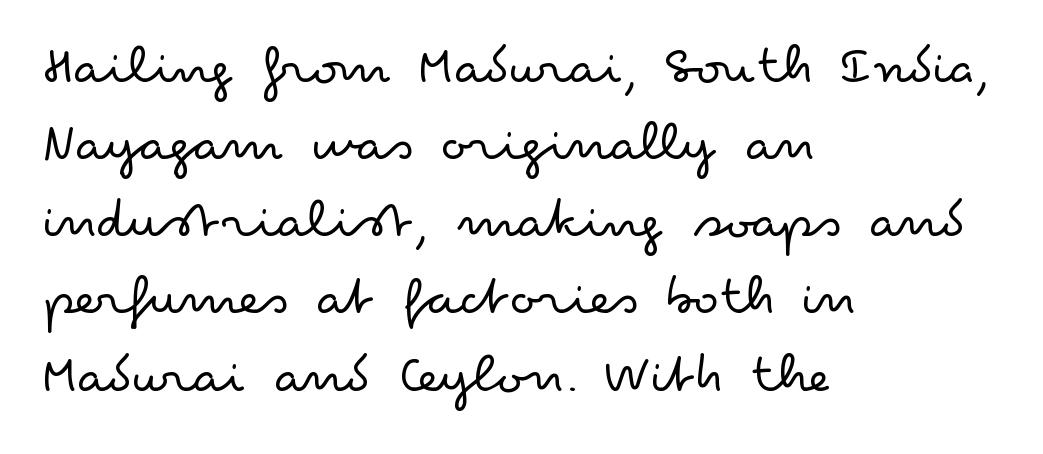
{"serif": "no", "italic": "no", "bold": "no", "weight": "light", "width": "wide", "stroke_contrast": "low", "x_height": "small", "monospaced": "no", "underline": "no", "align": "left", "line_spacing": "normal", "line_spacing_ratio": 1.33, "letter_spacing": "normal", "letter_spacing_em": 0.0, "glyph_px": 58}
